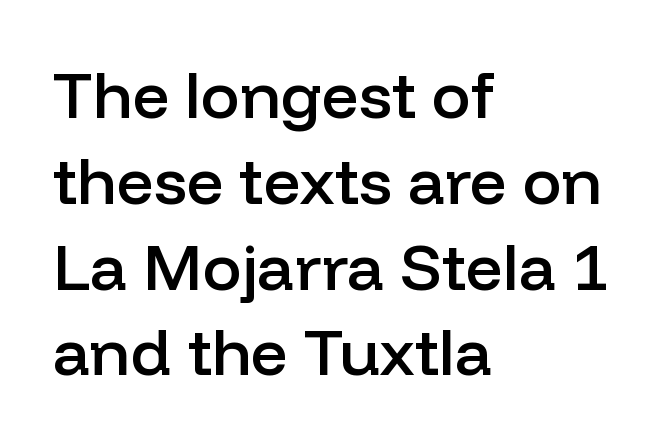
Q: Is the text bold? A: Semi-bold.
Q: Is the text italic (slanted)? A: No, it is upright.
Q: Is the typeface a serif or a sans-serif typeface? A: Sans-serif.
Q: Is the text underlined? A: No.
Q: How is the paragraph aligned? A: Left-aligned.
Q: Is the spacing between letters normal or unusually wide? A: Normal.
Q: Is the spacing between lines tight, normal or loose? A: Normal.
Q: Width (condensed, normal, or wide)? A: Normal.
Q: Stroke contrast? A: Low.
Q: x-height? A: Medium.
Q: Monospaced? A: No.
